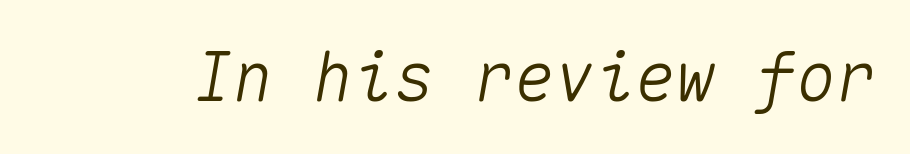
The image shows 67 px text type, italic (leaning right), monospaced; set normal letter spacing, not underlined; medium stroke contrast and a medium x-height.
